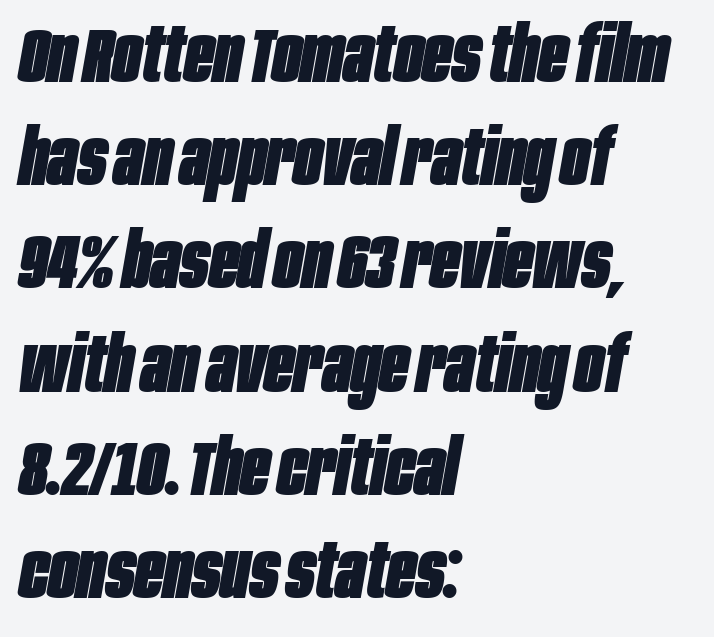
{"italic": "yes", "lean": "right", "slant_degrees": 10, "bold": "yes", "weight": "heavy", "width": "condensed", "stroke_contrast": "low", "x_height": "large", "monospaced": "no", "underline": "no", "align": "left", "line_spacing": "normal", "line_spacing_ratio": 1.34, "letter_spacing": "normal", "letter_spacing_em": 0.0, "glyph_px": 77}
